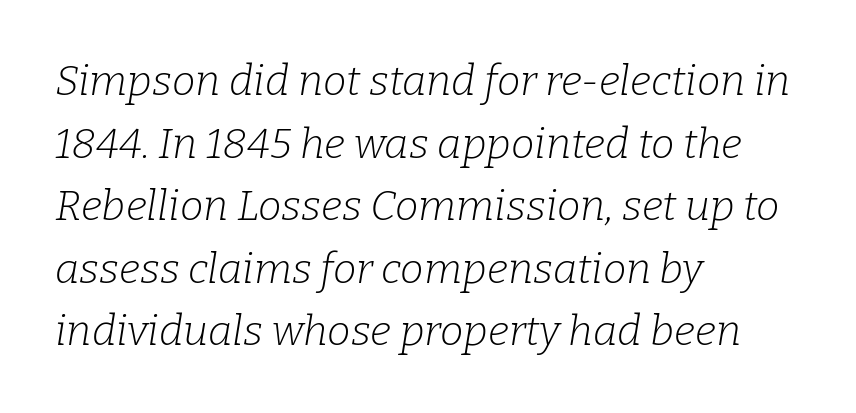
Underline: absent. These glyphs show unthickened strokes, regular width or finer. Quick note: italic. A typesetter would call this zero additional tracking. The characters display serif detailing at their extremities.
